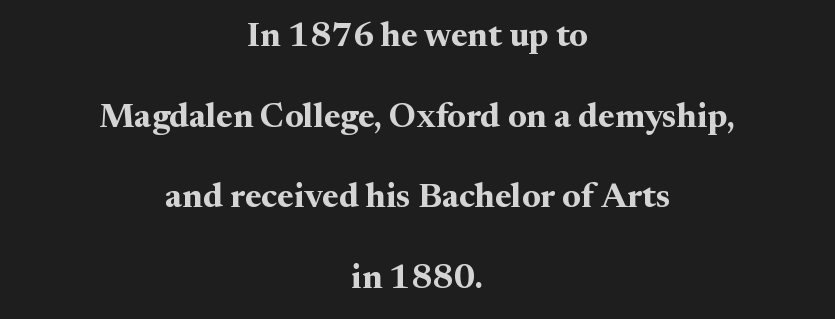
{"serif": "yes", "italic": "no", "bold": "yes", "weight": "bold", "width": "normal", "stroke_contrast": "medium", "x_height": "medium", "monospaced": "no", "underline": "no", "align": "center", "line_spacing": "loose", "line_spacing_ratio": 2.37, "letter_spacing": "normal", "letter_spacing_em": 0.0, "glyph_px": 34}
